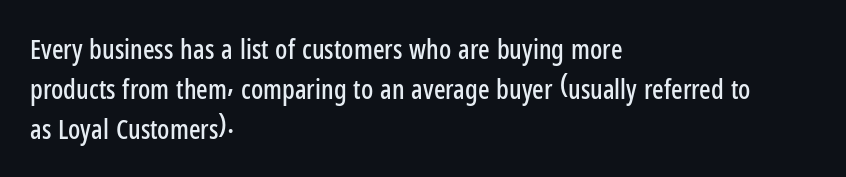
The image shows 27 px text type, upright; set left-aligned, normal line spacing (1.48x), normal letter spacing, not underlined.
